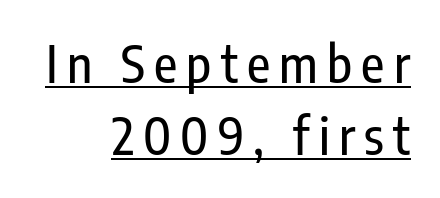
{"serif": "no", "italic": "no", "width": "condensed", "stroke_contrast": "low", "x_height": "medium", "monospaced": "no", "underline": "yes", "align": "right", "line_spacing": "normal", "line_spacing_ratio": 1.42, "glyph_px": 51}
